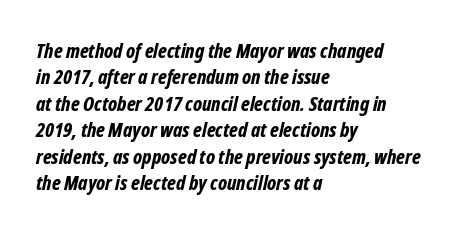
{"italic": "yes", "lean": "right", "slant_degrees": 12, "bold": "yes", "underline": "no", "align": "left", "line_spacing": "normal", "line_spacing_ratio": 1.32, "letter_spacing": "normal", "letter_spacing_em": 0.0, "glyph_px": 20}
